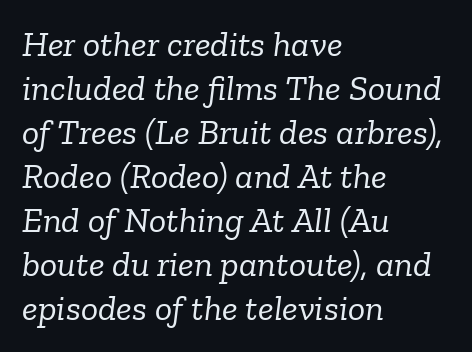
Q: Is the text bold? A: No.
Q: Is the text italic (slanted)? A: Yes, it leans right by about 6 degrees.
Q: Is the typeface a serif or a sans-serif typeface? A: Serif.
Q: Is the text underlined? A: No.
Q: How is the paragraph aligned? A: Left-aligned.
Q: Is the spacing between letters normal or unusually wide? A: Normal.
Q: Width (condensed, normal, or wide)? A: Normal.
Q: Stroke contrast? A: Low.
Q: x-height? A: Medium.
Q: Monospaced? A: No.
